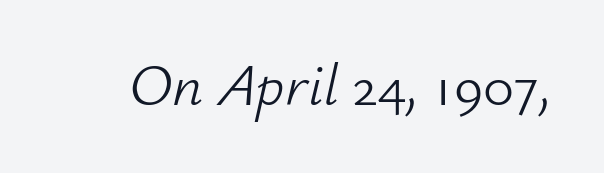
Q: Is the text bold? A: No.
Q: Is the text italic (slanted)? A: Yes, it leans right by about 12 degrees.
Q: Is the text underlined? A: No.
Q: Is the spacing between letters normal or unusually wide? A: Normal.
Q: Width (condensed, normal, or wide)? A: Normal.
Q: Stroke contrast? A: Low.
Q: x-height? A: Small.
Q: Monospaced? A: No.
